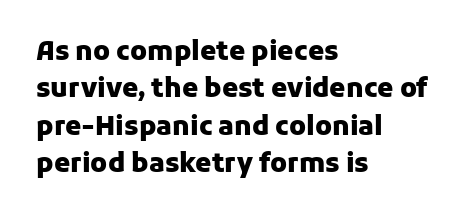
{"italic": "no", "bold": "yes", "underline": "no", "align": "left", "line_spacing": "normal", "line_spacing_ratio": 1.44, "letter_spacing": "normal", "letter_spacing_em": 0.0, "glyph_px": 26}
